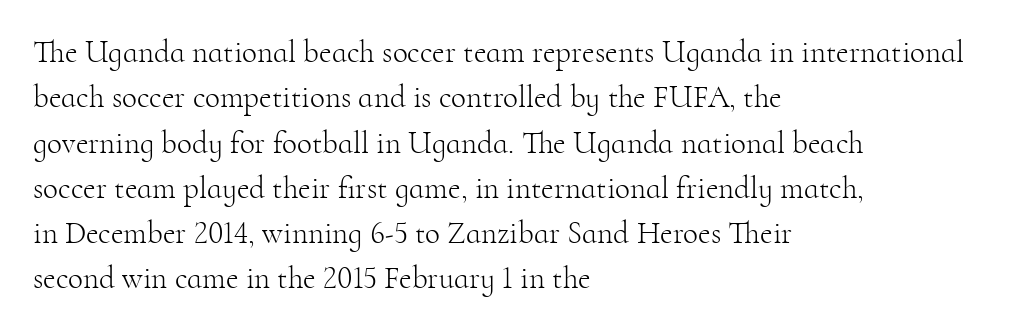
{"serif": "yes", "italic": "no", "bold": "no", "weight": "light", "width": "normal", "stroke_contrast": "high", "x_height": "small", "monospaced": "no", "underline": "no", "align": "left", "line_spacing": "normal", "line_spacing_ratio": 1.46, "letter_spacing": "normal", "letter_spacing_em": 0.0, "glyph_px": 31}
